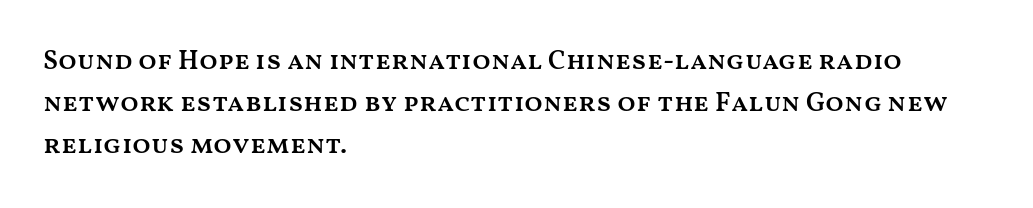
{"italic": "no", "bold": "semi", "underline": "no", "align": "left", "line_spacing": "normal", "line_spacing_ratio": 1.55, "letter_spacing": "normal", "letter_spacing_em": 0.0, "glyph_px": 27}
